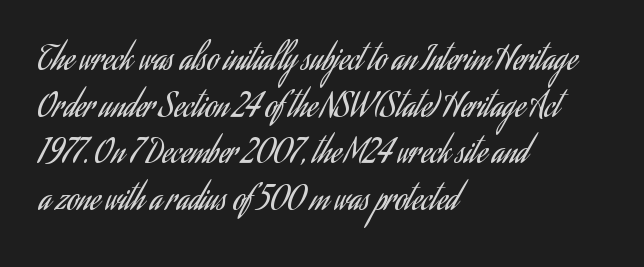
{"serif": "no", "bold": "no", "weight": "regular", "width": "condensed", "stroke_contrast": "low", "x_height": "small", "monospaced": "no", "underline": "no", "align": "left", "line_spacing": "normal", "line_spacing_ratio": 1.46, "letter_spacing": "normal", "letter_spacing_em": 0.0, "glyph_px": 32}
